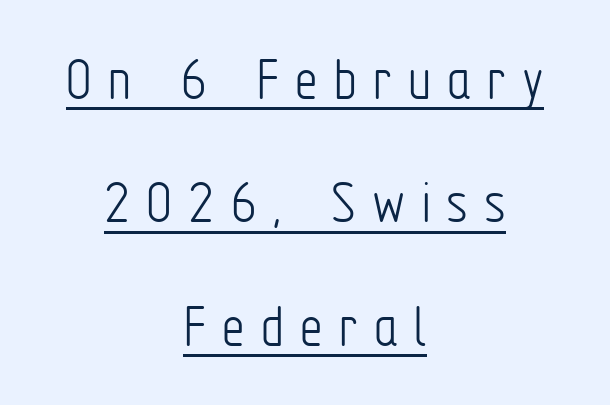
Q: Is the text bold? A: No.
Q: Is the text italic (slanted)? A: No, it is upright.
Q: Is the typeface a serif or a sans-serif typeface? A: Sans-serif.
Q: Is the text underlined? A: Yes.
Q: How is the paragraph aligned? A: Centered.
Q: Is the spacing between letters normal or unusually wide? A: Unusually wide.
Q: Is the spacing between lines tight, normal or loose? A: Loose.
Q: Width (condensed, normal, or wide)? A: Condensed.
Q: Stroke contrast? A: Low.
Q: x-height? A: Medium.
Q: Monospaced? A: No.
